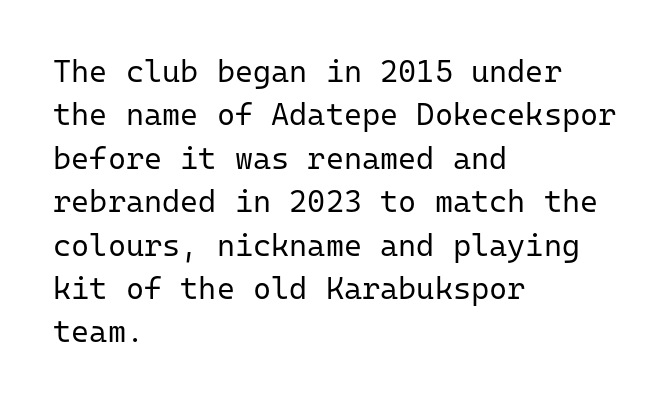
Q: Is the text bold? A: No.
Q: Is the text italic (slanted)? A: No, it is upright.
Q: Is the typeface a serif or a sans-serif typeface? A: Sans-serif.
Q: Is the text underlined? A: No.
Q: How is the paragraph aligned? A: Left-aligned.
Q: Is the spacing between letters normal or unusually wide? A: Normal.
Q: Is the spacing between lines tight, normal or loose? A: Normal.
Q: Width (condensed, normal, or wide)? A: Normal.
Q: Stroke contrast? A: Low.
Q: x-height? A: Medium.
Q: Monospaced? A: Yes.
